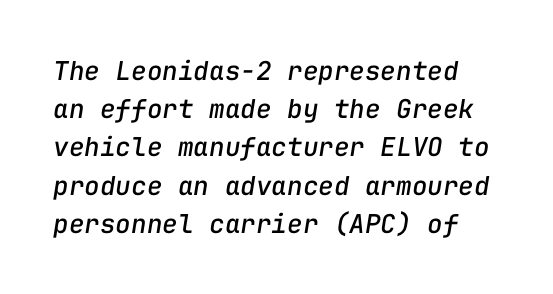
Q: Is the text italic (slanted)? A: Yes, it leans right by about 9 degrees.
Q: Is the text underlined? A: No.
Q: Is the spacing between letters normal or unusually wide? A: Normal.
Q: Is the spacing between lines tight, normal or loose? A: Normal.
